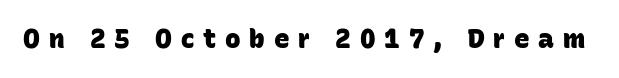
Has an underline been added? It has not. Tracking here is generous; glyphs stand well apart from one another. The face used here has the dense, thick strokes of a bold.
